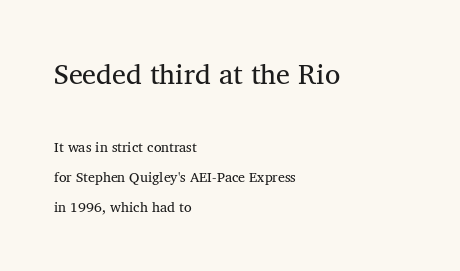
Stroke terminals: seriffed. Does extra space separate the letters? No, they use regular spacing. A typesetter would call this leading open, well beyond the default. These lines are set flush left with a ragged right edge. The gap between lines stays unmarked.
